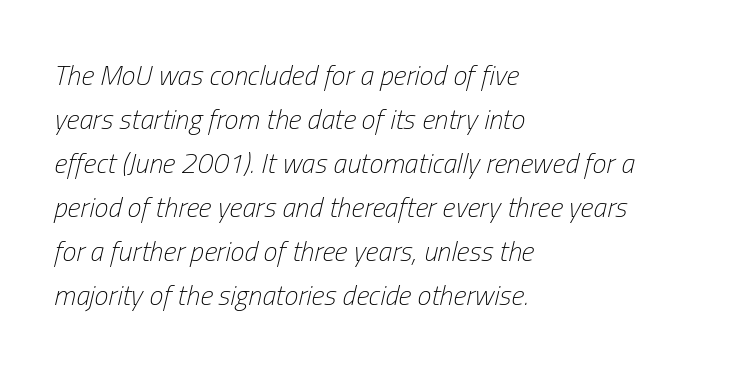
{"italic": "yes", "lean": "right", "slant_degrees": 13, "bold": "no", "weight": "light", "width": "condensed", "stroke_contrast": "low", "x_height": "medium", "monospaced": "no", "underline": "no", "align": "left", "line_spacing": "normal", "line_spacing_ratio": 1.57, "letter_spacing": "normal", "letter_spacing_em": 0.0, "glyph_px": 28}
